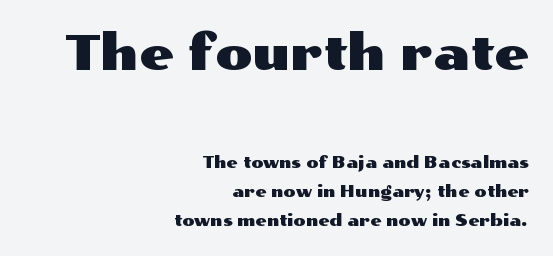
The image shows 49 px wide sans-serif type, upright; set right-aligned, line spacing 1.83x, normal letter spacing, not underlined; the first (top) block is 3.06x larger; medium stroke contrast and a medium x-height.
